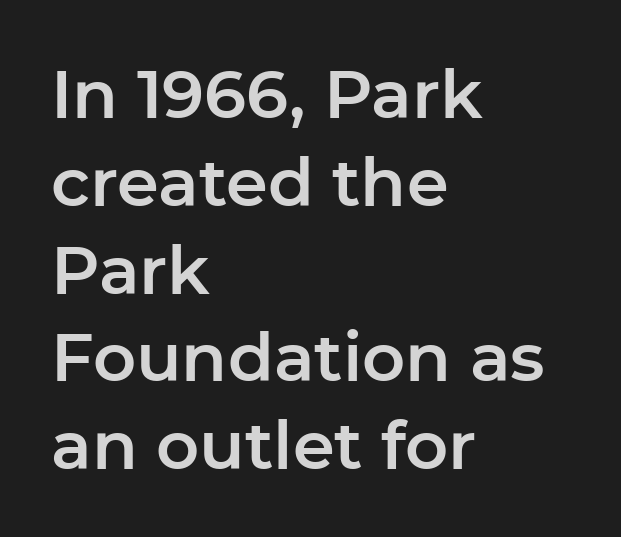
The lines sit at an ordinary, default distance from one another. There is no visible air inserted between adjacent glyphs. Looks like regular typesetting: each glyph gets only the width it needs. Words float on clear page, feet unadorned.
